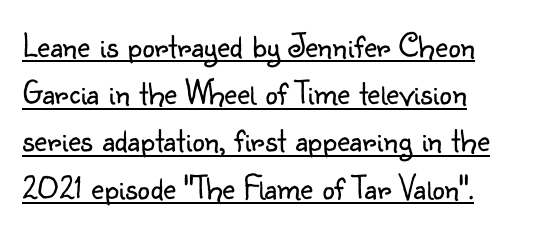
The image shows 35 px light sans-serif type, upright; set left-aligned, normal line spacing (1.35x), normal letter spacing, underlined; low stroke contrast and a small x-height.
